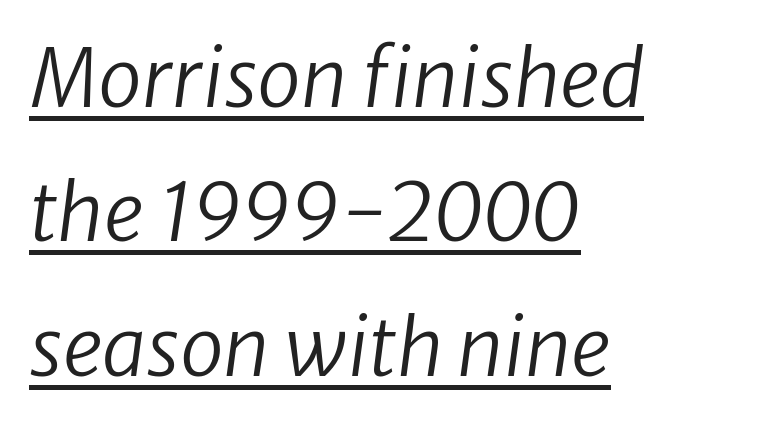
Somebody hit Ctrl+U on this one — the words are underlined. The face used here is proportionally spaced, like ordinary book or web type. Notice how descenders clear the ascenders below comfortably — that's standard leading. Stroke thickness stays within the range of a standard reading face or lighter.
